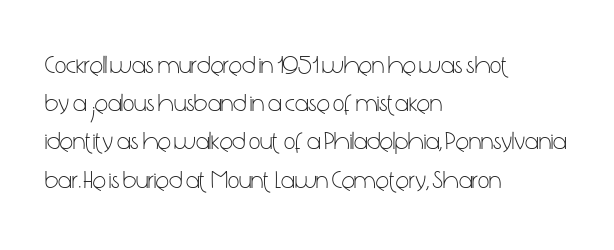
{"italic": "no", "bold": "no", "underline": "no", "align": "left", "line_spacing": "normal", "line_spacing_ratio": 1.53, "letter_spacing": "normal", "letter_spacing_em": 0.0, "glyph_px": 25}
